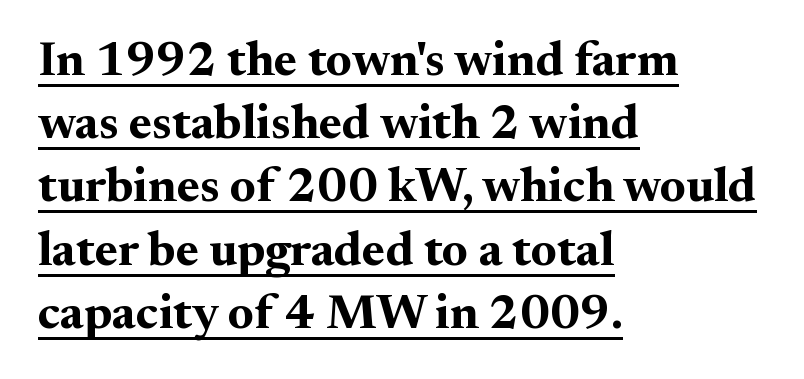
Vertical strokes here are truly vertical. Reading down the column, the eye jumps a familiar distance to each next line. The font family rendered here belongs to the serif group. Honestly, the underline is the first thing you notice here. These lines stack with their left ends in a neat column.
